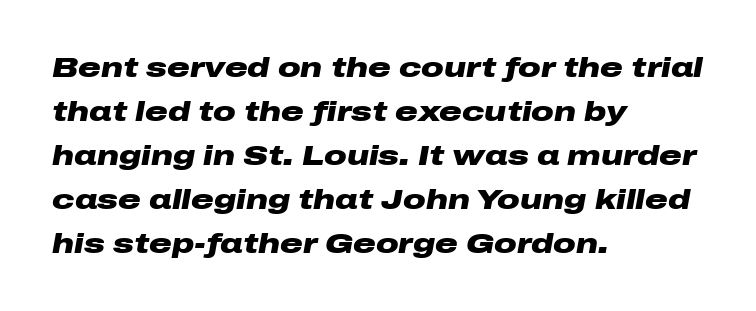
The image shows 28 px heavy, wide type, italic (leaning right); set left-aligned, normal line spacing (1.57x), normal letter spacing, not underlined; low stroke contrast and a medium x-height.
